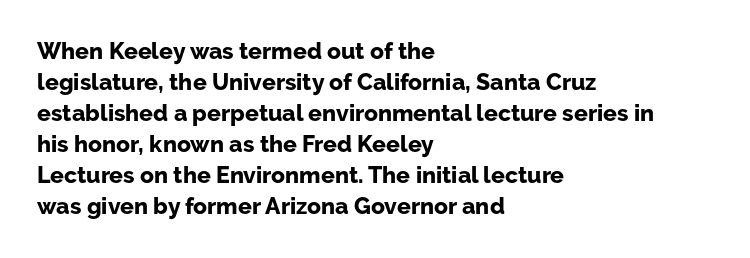
{"italic": "no", "bold": "yes", "underline": "no", "align": "left", "line_spacing": "normal", "line_spacing_ratio": 1.35, "letter_spacing": "normal", "letter_spacing_em": 0.0, "glyph_px": 23}
